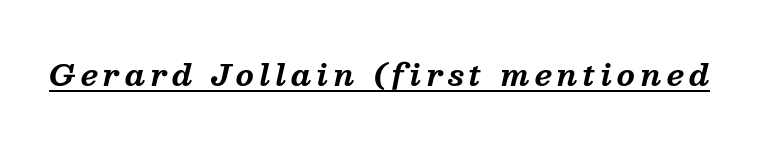
{"serif": "yes", "italic": "yes", "lean": "right", "slant_degrees": 13, "bold": "yes", "weight": "bold", "width": "normal", "stroke_contrast": "medium", "x_height": "medium", "monospaced": "no", "underline": "yes", "glyph_px": 29}
